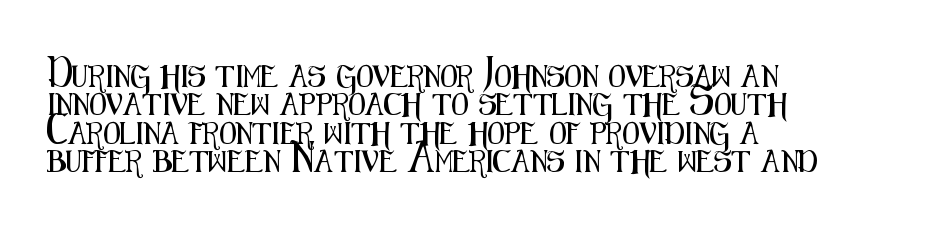
Does extra space separate the letters? No, they use regular spacing. Rows of type keep a routine distance in the vertical direction. Descender tails drop into unmarked territory. No italicization has been applied; the sample stays upright.
